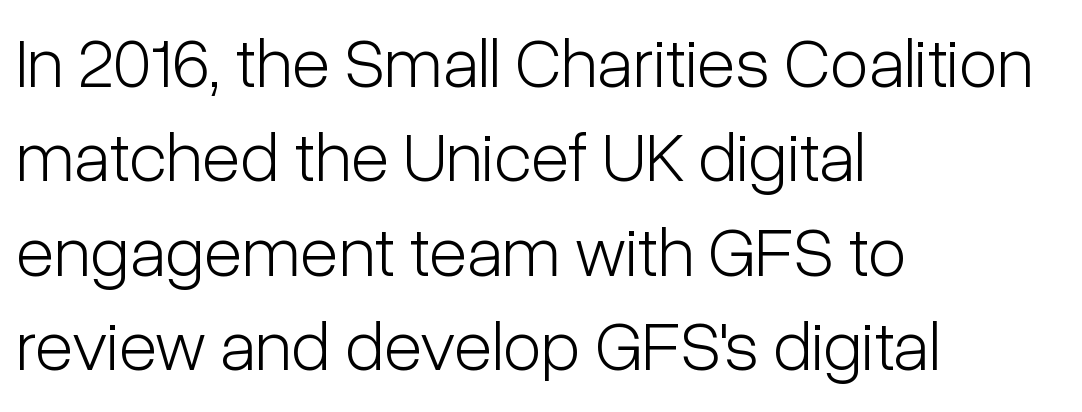
Is the letter spacing exaggerated? No — it looks like the ordinary default. Character widths vary here, with narrow letters taking less room than wide ones. The compositor pushed each line to the left boundary. Upright lettering throughout.
